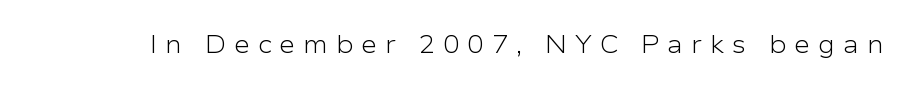
Observe the wide spacing: letters keep a clear distance from each other. Do the letters lean? They stand straight. Only glyphs here, with clear space below each row. Weight: not bold — regular or lighter.
